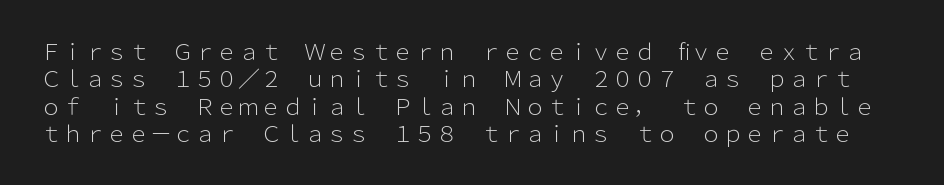
The image shows 22 px text type, upright; set line spacing 1.24x, normal letter spacing, not underlined.
